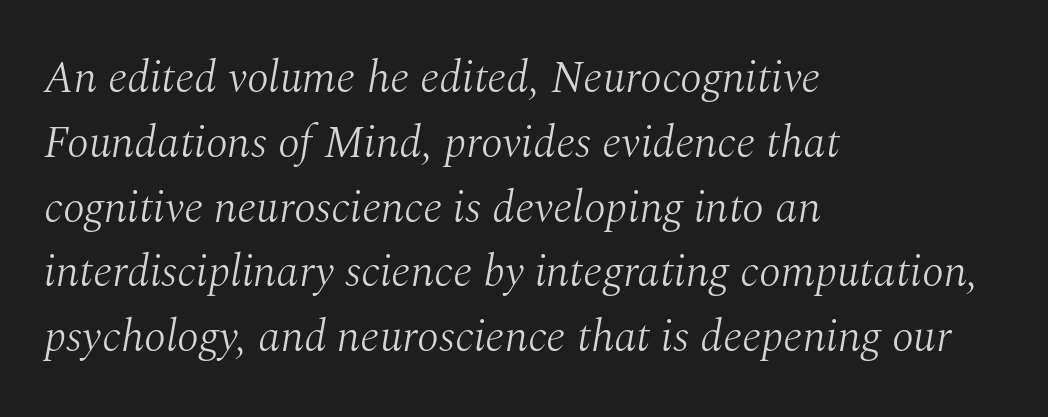
{"serif": "yes", "italic": "yes", "lean": "right", "slant_degrees": 10, "bold": "no", "weight": "light", "width": "normal", "stroke_contrast": "medium", "x_height": "medium", "monospaced": "no", "underline": "no", "align": "left", "line_spacing": "normal", "line_spacing_ratio": 1.44, "letter_spacing": "normal", "letter_spacing_em": 0.0, "glyph_px": 45}
